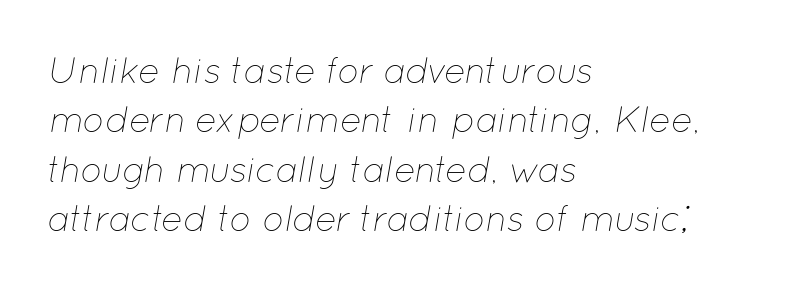
The image shows 36 px thin type, italic (leaning right); set left-aligned, normal line spacing (1.37x), normal letter spacing, not underlined; low stroke contrast and a medium x-height.
